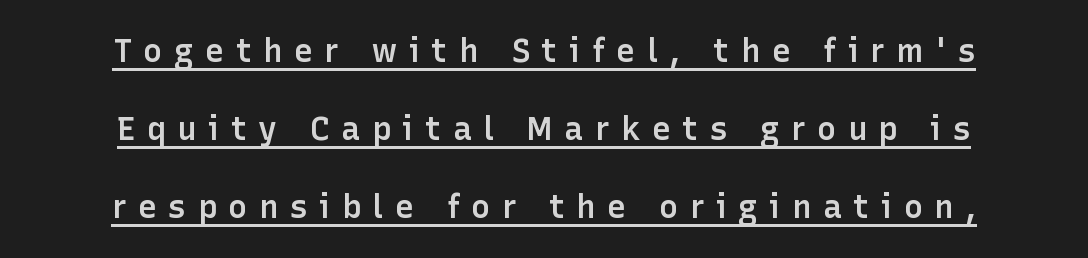
{"serif": "no", "italic": "no", "bold": "semi", "weight": "semibold", "width": "normal", "stroke_contrast": "low", "x_height": "medium", "monospaced": "no", "underline": "yes", "align": "center", "line_spacing": "loose", "line_spacing_ratio": 2.44, "letter_spacing": "wide", "letter_spacing_em": 0.36, "glyph_px": 32}
